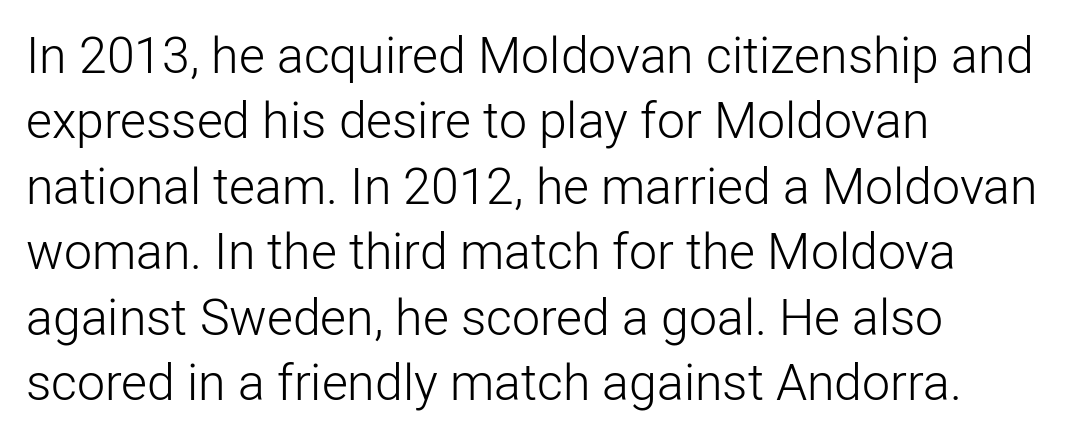
{"serif": "no", "italic": "no", "bold": "no", "weight": "light", "width": "normal", "stroke_contrast": "low", "x_height": "medium", "monospaced": "no", "underline": "no", "align": "left", "line_spacing": "normal", "line_spacing_ratio": 1.31, "letter_spacing": "normal", "letter_spacing_em": 0.0, "glyph_px": 50}
